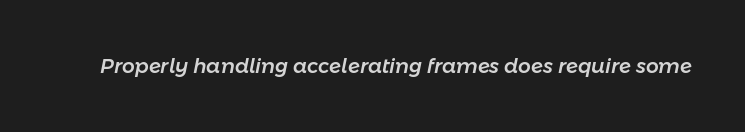
The image shows 20 px text type, italic (leaning right); set normal letter spacing, not underlined.
